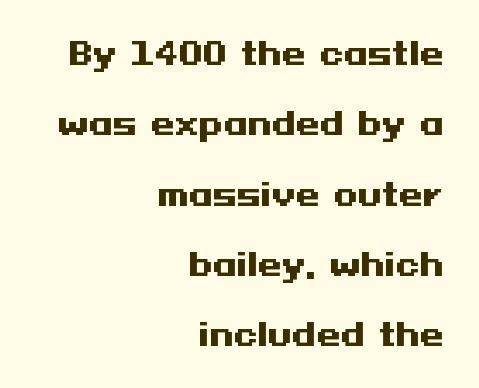
The image shows 31 px heavy, wide sans-serif type, upright; set right-aligned, loose line spacing (2.27x), normal letter spacing, not underlined; medium stroke contrast and a medium x-height.
